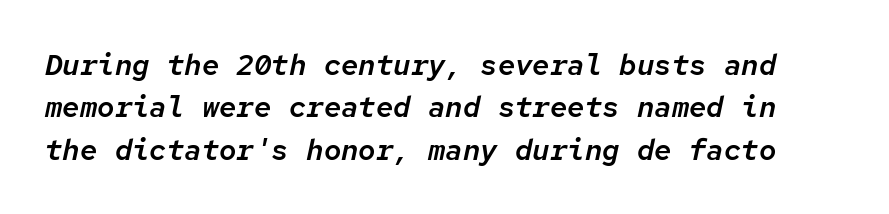
{"italic": "yes", "lean": "right", "slant_degrees": 12, "width": "normal", "stroke_contrast": "low", "x_height": "medium", "monospaced": "yes", "underline": "no", "line_spacing": "normal", "line_spacing_ratio": 1.46, "letter_spacing": "normal", "letter_spacing_em": 0.0, "glyph_px": 29}
